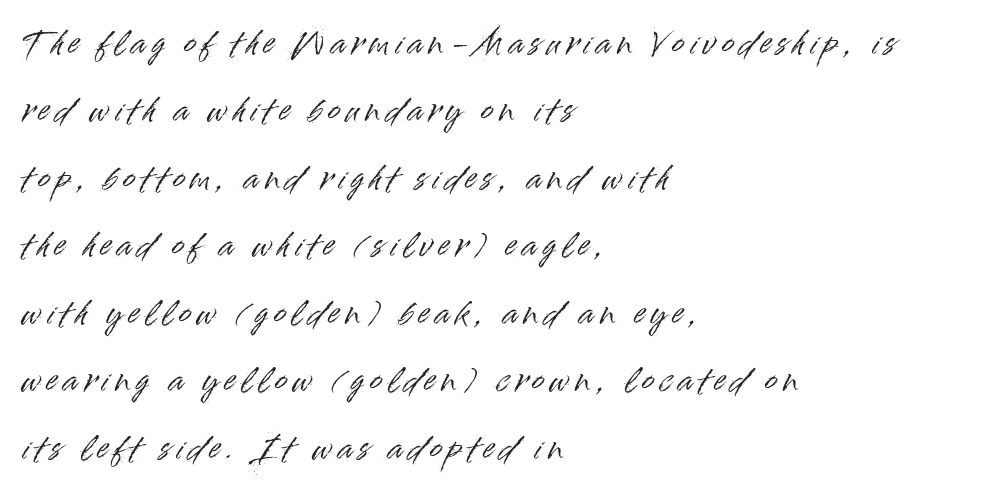
Think of a printed novel: that variable character pitch is what you see here. A bare baseline throughout the passage. Where is the straight margin? On the left. The letterforms stand isolated, each surrounded by extra space. The passage shown is typeset with a sans-serif family. Whoever set this chose breathing room over compactness in the vertical rhythm.
